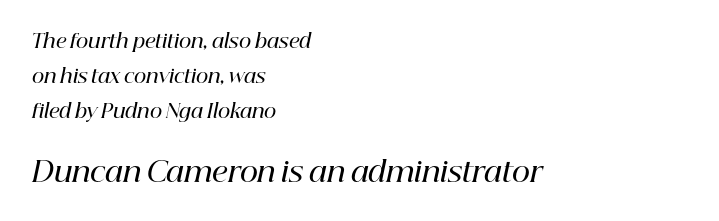
Q: Is the text bold? A: Semi-bold.
Q: Is the text italic (slanted)? A: Yes, it leans right by about 12 degrees.
Q: Is the typeface a serif or a sans-serif typeface? A: Serif.
Q: Is the text underlined? A: No.
Q: How is the paragraph aligned? A: Left-aligned.
Q: Is the spacing between letters normal or unusually wide? A: Normal.
Q: Which block of text is set in a larger size, the first (top) or the second (bottom)? A: The second (bottom) one.
Q: Width (condensed, normal, or wide)? A: Normal.
Q: Stroke contrast? A: High.
Q: x-height? A: Medium.
Q: Monospaced? A: No.
